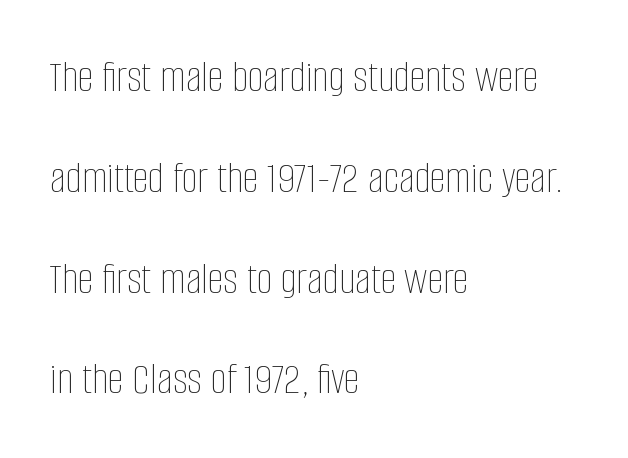
{"italic": "no", "bold": "no", "weight": "thin", "width": "condensed", "stroke_contrast": "low", "x_height": "large", "monospaced": "no", "underline": "no", "align": "left", "line_spacing": "loose", "line_spacing_ratio": 2.24, "letter_spacing": "normal", "letter_spacing_em": 0.0, "glyph_px": 45}
